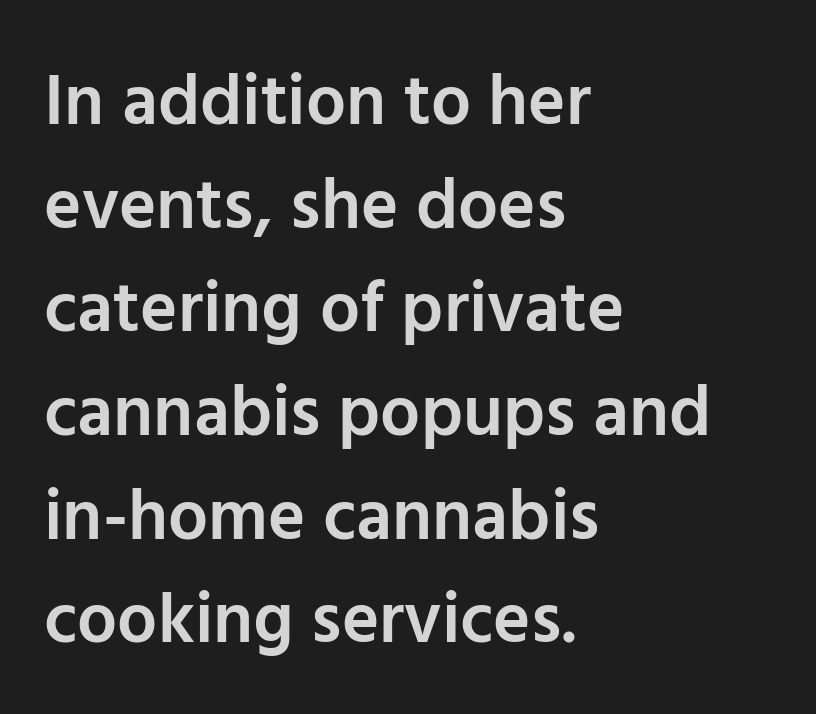
Q: Is the text bold? A: Semi-bold.
Q: Is the text italic (slanted)? A: No, it is upright.
Q: Is the typeface a serif or a sans-serif typeface? A: Sans-serif.
Q: Is the text underlined? A: No.
Q: How is the paragraph aligned? A: Left-aligned.
Q: Is the spacing between letters normal or unusually wide? A: Normal.
Q: Is the spacing between lines tight, normal or loose? A: Normal.
Q: Width (condensed, normal, or wide)? A: Normal.
Q: Stroke contrast? A: Low.
Q: x-height? A: Medium.
Q: Monospaced? A: No.
